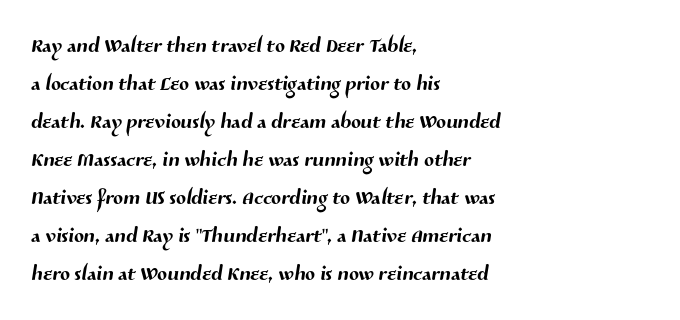
The image shows 29 px sans-serif type; set left-aligned, normal line spacing (1.31x), normal letter spacing, not underlined; medium stroke contrast and a medium x-height.
